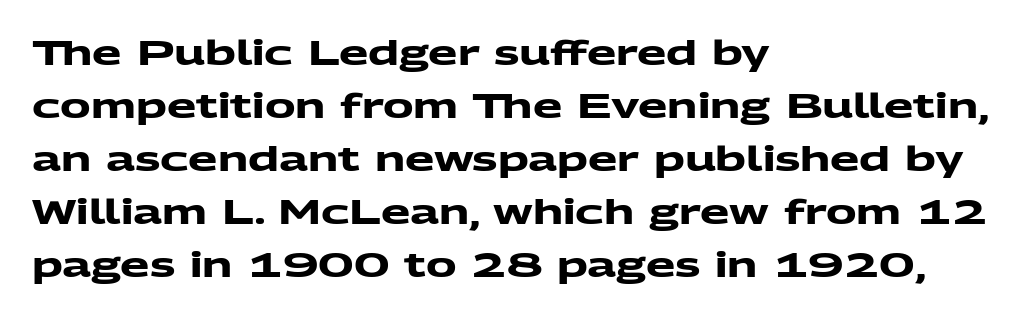
The image shows 34 px heavy, wide sans-serif type; set left-aligned, normal line spacing (1.56x), normal letter spacing, not underlined; medium stroke contrast and a medium x-height.
